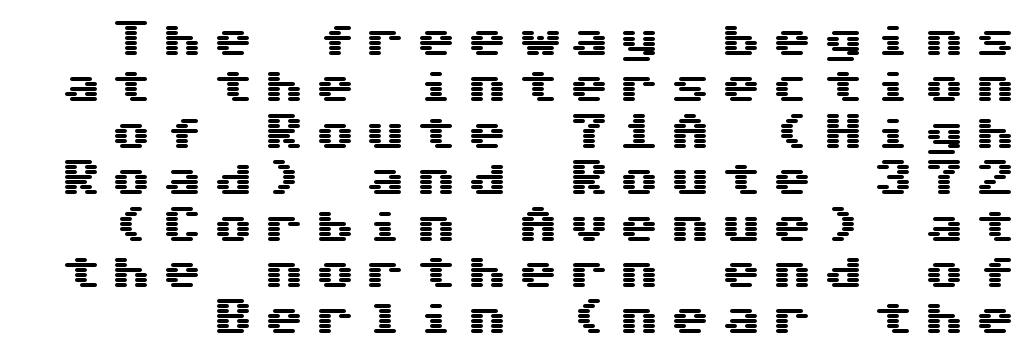
{"serif": "no", "italic": "no", "width": "wide", "stroke_contrast": "medium", "x_height": "medium", "underline": "no", "line_spacing_ratio": 1.16, "letter_spacing": "wide", "letter_spacing_em": 0.27, "glyph_px": 40}
